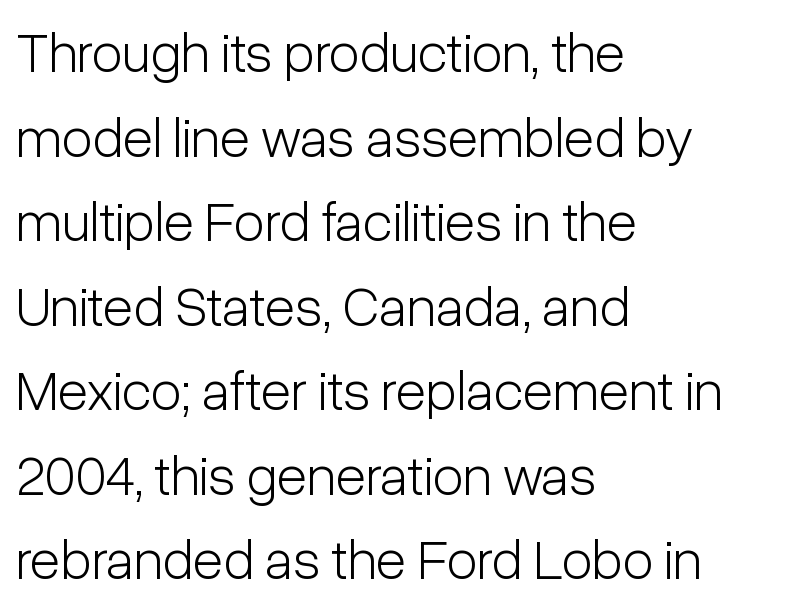
Q: Is the text bold? A: No.
Q: Is the text italic (slanted)? A: No, it is upright.
Q: Is the typeface a serif or a sans-serif typeface? A: Sans-serif.
Q: Is the text underlined? A: No.
Q: How is the paragraph aligned? A: Left-aligned.
Q: Is the spacing between letters normal or unusually wide? A: Normal.
Q: Is the spacing between lines tight, normal or loose? A: Normal.
Q: Width (condensed, normal, or wide)? A: Condensed.
Q: Stroke contrast? A: Low.
Q: x-height? A: Medium.
Q: Monospaced? A: No.
